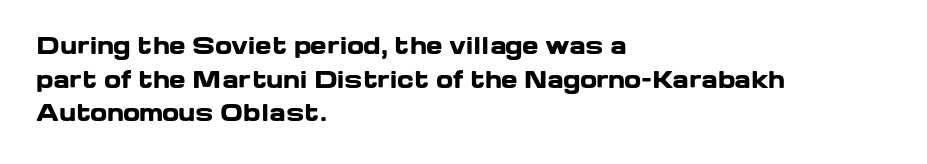
This sample is left-justified, so line endings fall wherever the words run out. Ascenders rise straight up at ninety degrees. Notice how descenders clear the ascenders below comfortably — that's standard leading. Is the type bold? Yes — the strokes are clearly thick and heavy.
